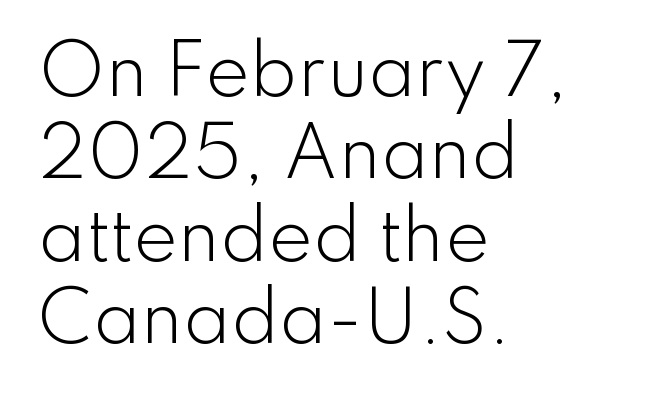
This sample uses a sans-serif face. Note the varied advance widths — an 'i' is clearly narrower than an 'm'. The gaps between neighbouring characters are ordinary and unremarkable. Words float on clear page, feet unadorned. Weight: in the light-to-regular range.
